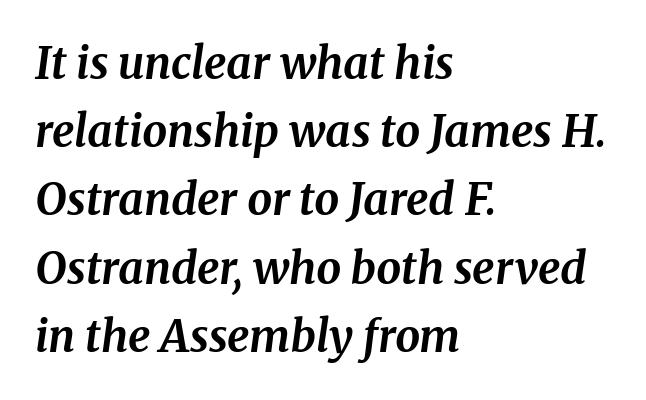
Observe the lean: these are italic letterforms. Font category for this specimen: serif. Only glyphs here, with clear space below each row. Spacing between characters is what you'd get straight out of the box. Students, observe: this is what conventionally led text looks like. The strokes are fattened all the way to bold.
